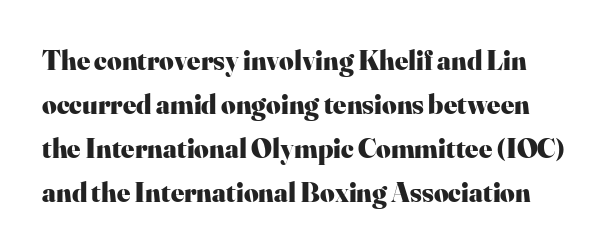
{"serif": "yes", "italic": "no", "bold": "yes", "weight": "heavy", "width": "normal", "stroke_contrast": "high", "x_height": "small", "monospaced": "no", "underline": "no", "line_spacing": "normal", "line_spacing_ratio": 1.57, "letter_spacing": "normal", "letter_spacing_em": 0.0, "glyph_px": 28}
